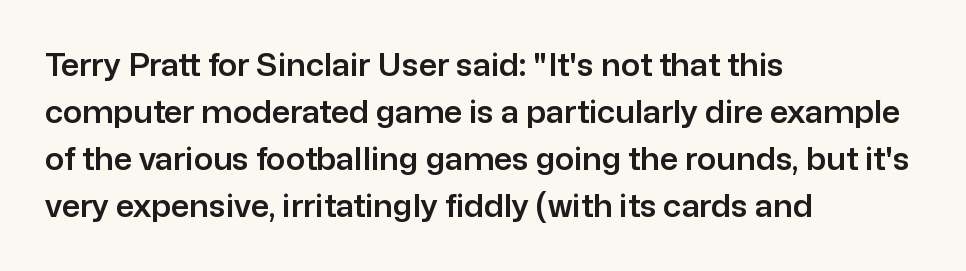
Q: Is the text italic (slanted)? A: No, it is upright.
Q: Is the typeface a serif or a sans-serif typeface? A: Sans-serif.
Q: Is the text underlined? A: No.
Q: How is the paragraph aligned? A: Left-aligned.
Q: Is the spacing between letters normal or unusually wide? A: Normal.
Q: Is the spacing between lines tight, normal or loose? A: Normal.
Q: Width (condensed, normal, or wide)? A: Normal.
Q: Stroke contrast? A: Low.
Q: x-height? A: Medium.
Q: Monospaced? A: No.
